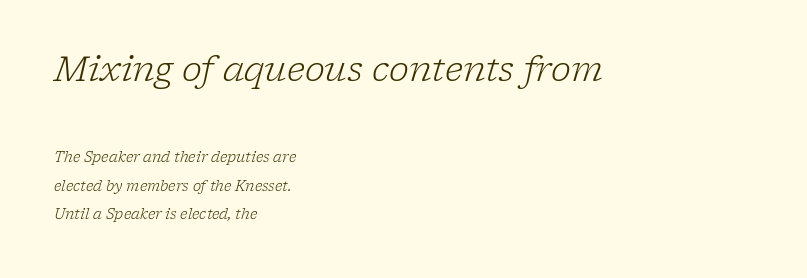
{"serif": "yes", "italic": "yes", "lean": "right", "slant_degrees": 17, "bold": "no", "weight": "light", "width": "normal", "stroke_contrast": "low", "x_height": "medium", "monospaced": "no", "underline": "no", "align": "left", "line_spacing": "loose", "line_spacing_ratio": 2.05, "letter_spacing": "normal", "letter_spacing_em": 0.0, "larger_block": "first", "size_ratio": 2.43, "glyph_px": 34}
